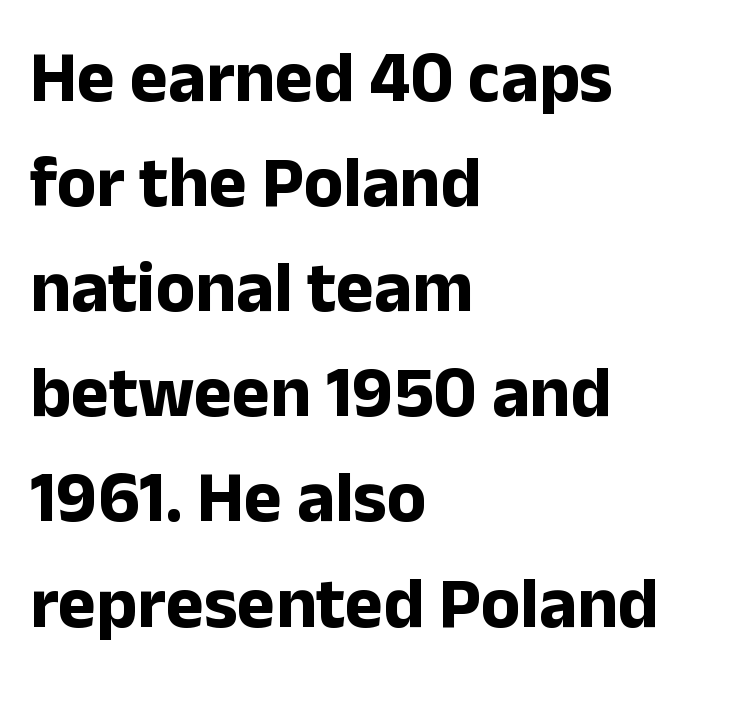
Q: Is the text bold? A: Yes.
Q: Is the text italic (slanted)? A: No, it is upright.
Q: Is the typeface a serif or a sans-serif typeface? A: Sans-serif.
Q: Is the text underlined? A: No.
Q: How is the paragraph aligned? A: Left-aligned.
Q: Is the spacing between letters normal or unusually wide? A: Normal.
Q: Is the spacing between lines tight, normal or loose? A: Normal.
Q: Width (condensed, normal, or wide)? A: Normal.
Q: Stroke contrast? A: Low.
Q: x-height? A: Medium.
Q: Monospaced? A: No.
